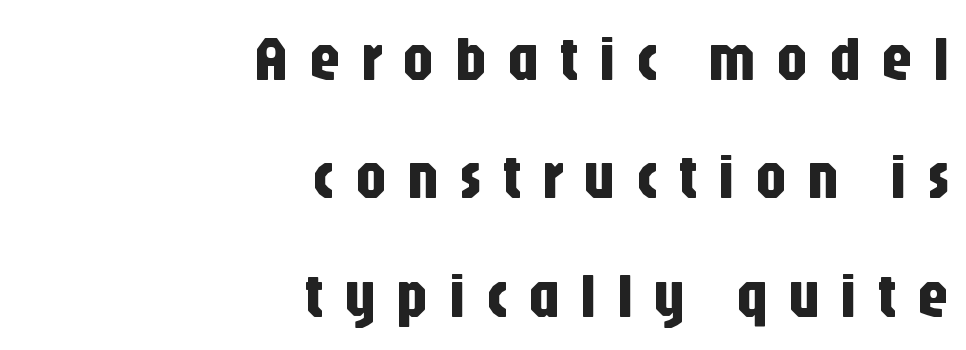
Q: Is the text italic (slanted)? A: No, it is upright.
Q: Is the typeface a serif or a sans-serif typeface? A: Sans-serif.
Q: Is the text underlined? A: No.
Q: How is the paragraph aligned? A: Right-aligned.
Q: Is the spacing between letters normal or unusually wide? A: Unusually wide.
Q: Width (condensed, normal, or wide)? A: Condensed.
Q: Stroke contrast? A: Low.
Q: x-height? A: Large.
Q: Monospaced? A: No.
